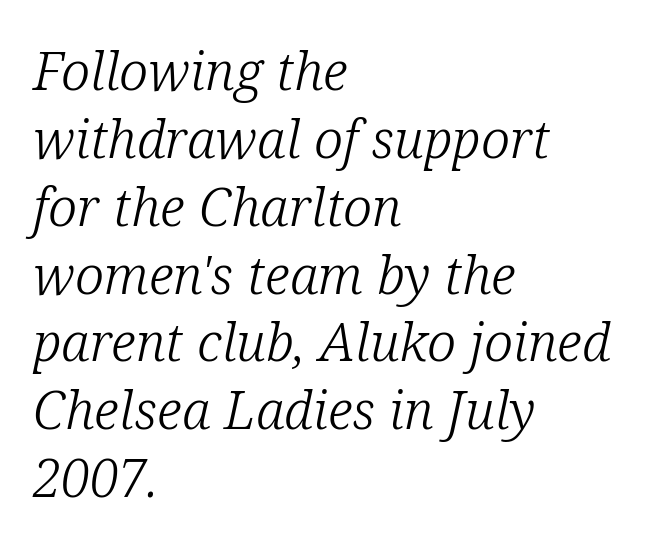
{"serif": "yes", "italic": "yes", "lean": "right", "slant_degrees": 12, "bold": "no", "weight": "light", "width": "normal", "stroke_contrast": "low", "x_height": "medium", "monospaced": "no", "underline": "no", "align": "left", "line_spacing": "normal", "line_spacing_ratio": 1.28, "letter_spacing": "normal", "letter_spacing_em": 0.0, "glyph_px": 53}
